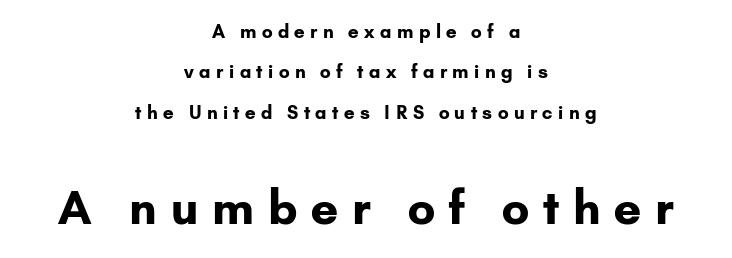
The image shows 46 px bold sans-serif type, upright; set centered, loose line spacing (2.25x), unusually wide letter spacing (+0.3 em), not underlined; the second (bottom) block is 2.56x larger; low stroke contrast and a small x-height.
